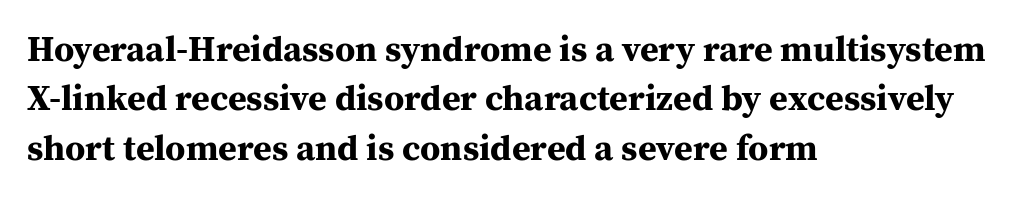
Q: Is the text bold? A: Yes.
Q: Is the text italic (slanted)? A: No, it is upright.
Q: Is the typeface a serif or a sans-serif typeface? A: Serif.
Q: Is the text underlined? A: No.
Q: How is the paragraph aligned? A: Left-aligned.
Q: Is the spacing between letters normal or unusually wide? A: Normal.
Q: Is the spacing between lines tight, normal or loose? A: Normal.
Q: Width (condensed, normal, or wide)? A: Normal.
Q: Stroke contrast? A: Medium.
Q: x-height? A: Medium.
Q: Monospaced? A: No.
